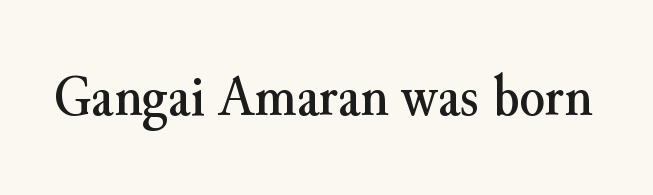
The image shows 59 px serif type, upright; set normal letter spacing, not underlined; medium stroke contrast and a small x-height.
